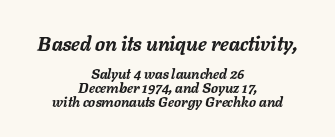
The image shows 20 px bold type, italic (leaning right); set centered, tight line spacing (0.99x), normal letter spacing, not underlined; the first (top) block is 1.43x larger.
